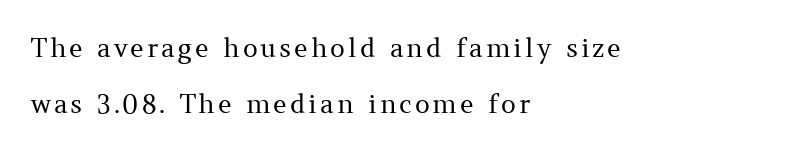
Q: Is the text bold? A: No.
Q: Is the text italic (slanted)? A: No, it is upright.
Q: Is the text underlined? A: No.
Q: How is the paragraph aligned? A: Left-aligned.
Q: Is the spacing between lines tight, normal or loose? A: Loose.
